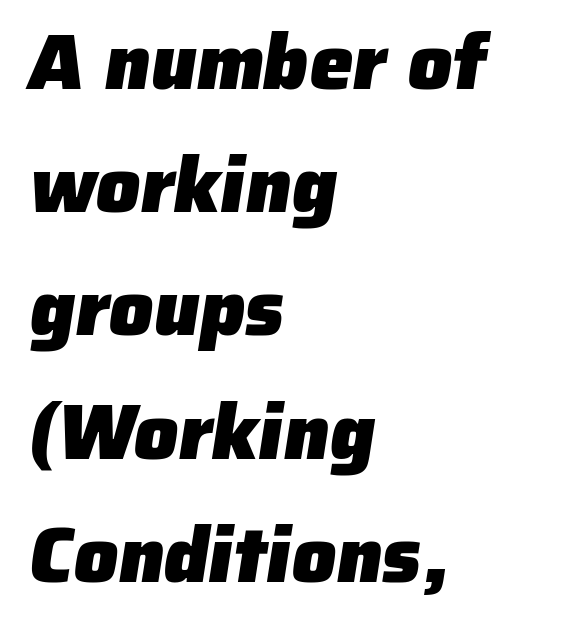
{"serif": "no", "bold": "yes", "weight": "heavy", "width": "normal", "stroke_contrast": "low", "x_height": "medium", "monospaced": "no", "underline": "no", "align": "left", "line_spacing": "normal", "line_spacing_ratio": 1.58, "letter_spacing": "normal", "letter_spacing_em": 0.0, "glyph_px": 78}
